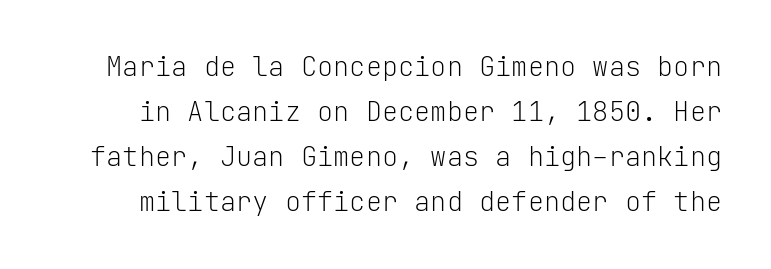
The image shows 27 px text type, upright; set normal line spacing (1.67x), normal letter spacing, not underlined.
